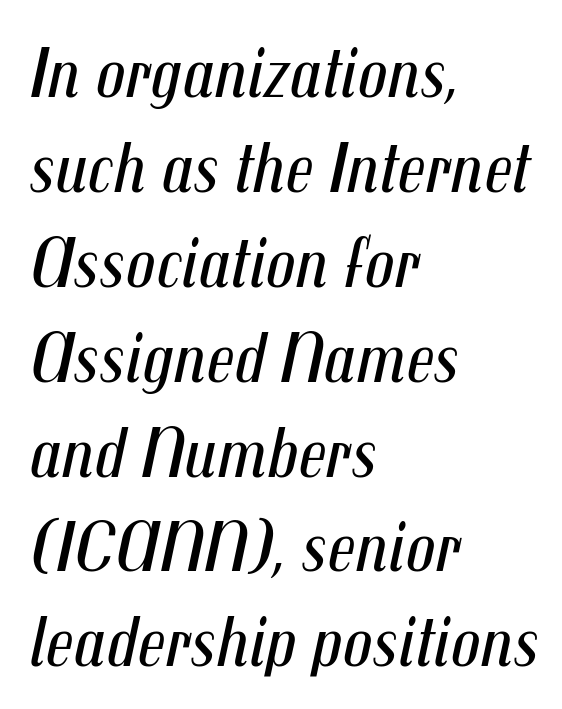
Q: Is the text bold? A: No.
Q: Is the text italic (slanted)? A: Yes, it leans right by about 12 degrees.
Q: Is the text underlined? A: No.
Q: How is the paragraph aligned? A: Left-aligned.
Q: Is the spacing between letters normal or unusually wide? A: Normal.
Q: Is the spacing between lines tight, normal or loose? A: Normal.
Q: Width (condensed, normal, or wide)? A: Condensed.
Q: Stroke contrast? A: Medium.
Q: x-height? A: Medium.
Q: Monospaced? A: No.
